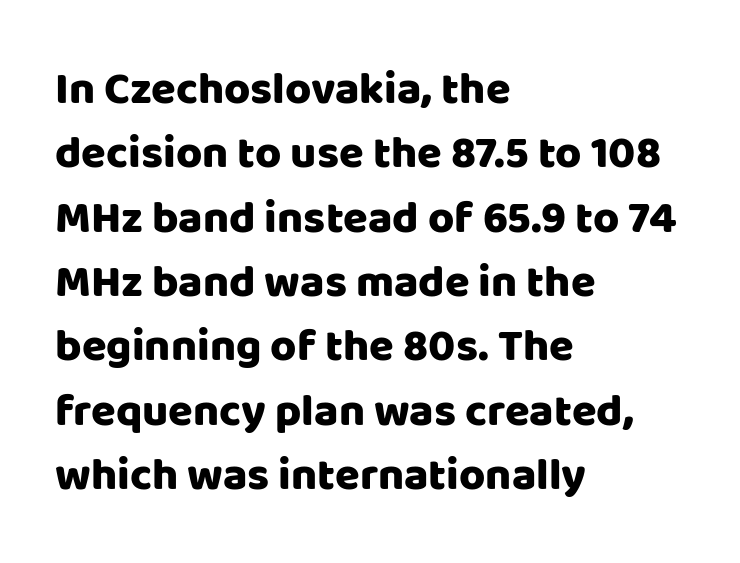
Q: Is the text italic (slanted)? A: No, it is upright.
Q: Is the typeface a serif or a sans-serif typeface? A: Sans-serif.
Q: Is the text underlined? A: No.
Q: How is the paragraph aligned? A: Left-aligned.
Q: Is the spacing between letters normal or unusually wide? A: Normal.
Q: Is the spacing between lines tight, normal or loose? A: Normal.
Q: Width (condensed, normal, or wide)? A: Normal.
Q: Stroke contrast? A: Low.
Q: x-height? A: Large.
Q: Monospaced? A: No.
